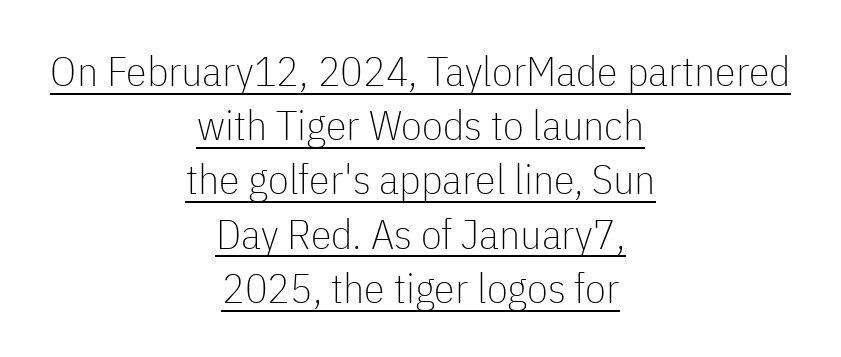
{"serif": "no", "italic": "no", "bold": "no", "weight": "thin", "width": "condensed", "stroke_contrast": "low", "x_height": "medium", "monospaced": "no", "underline": "yes", "align": "center", "line_spacing": "normal", "line_spacing_ratio": 1.29, "letter_spacing": "normal", "letter_spacing_em": 0.0, "glyph_px": 42}
